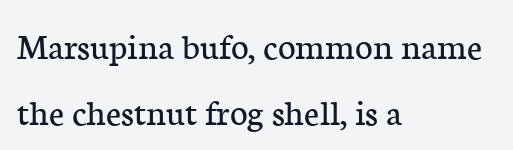
Q: Is the text bold? A: No.
Q: Is the text italic (slanted)? A: No, it is upright.
Q: Is the typeface a serif or a sans-serif typeface? A: Serif.
Q: Is the text underlined? A: No.
Q: How is the paragraph aligned? A: Left-aligned.
Q: Is the spacing between letters normal or unusually wide? A: Normal.
Q: Width (condensed, normal, or wide)? A: Normal.
Q: Stroke contrast? A: Low.
Q: x-height? A: Medium.
Q: Monospaced? A: No.
